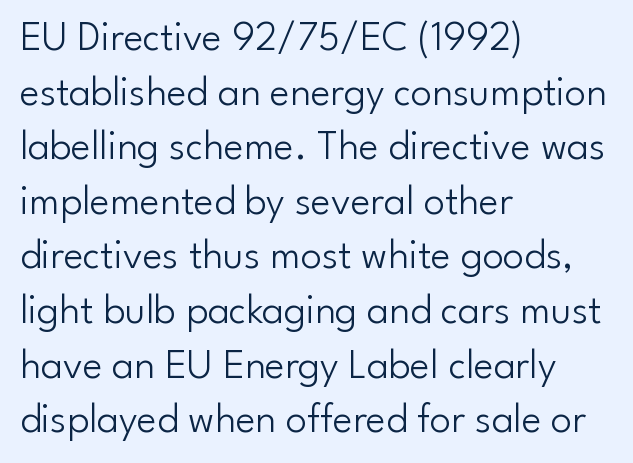
The image shows 42 px light sans-serif type, upright; set left-aligned, normal line spacing (1.3x), normal letter spacing, not underlined; low stroke contrast and a small x-height.
